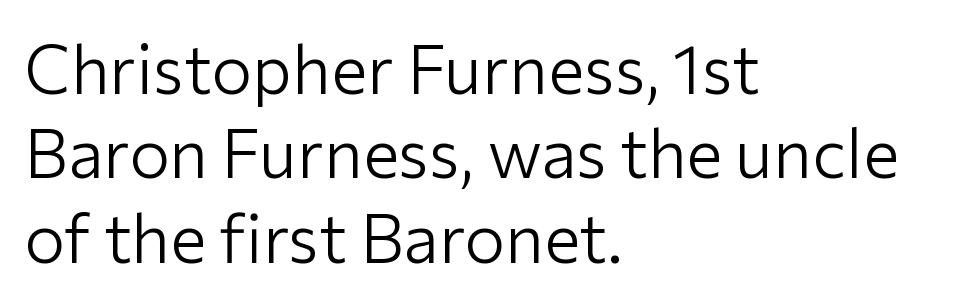
{"serif": "no", "italic": "no", "bold": "no", "weight": "light", "width": "normal", "stroke_contrast": "low", "x_height": "medium", "monospaced": "no", "underline": "no", "align": "left", "line_spacing_ratio": 1.24, "letter_spacing": "normal", "letter_spacing_em": 0.0, "glyph_px": 68}
